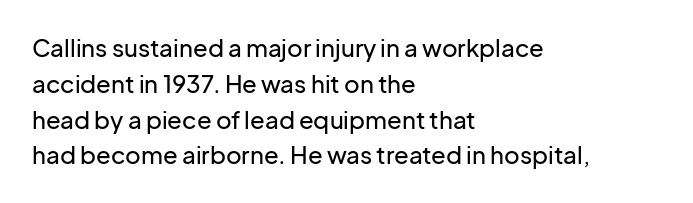
Q: Is the text italic (slanted)? A: No, it is upright.
Q: Is the text underlined? A: No.
Q: How is the paragraph aligned? A: Left-aligned.
Q: Is the spacing between letters normal or unusually wide? A: Normal.
Q: Is the spacing between lines tight, normal or loose? A: Normal.
